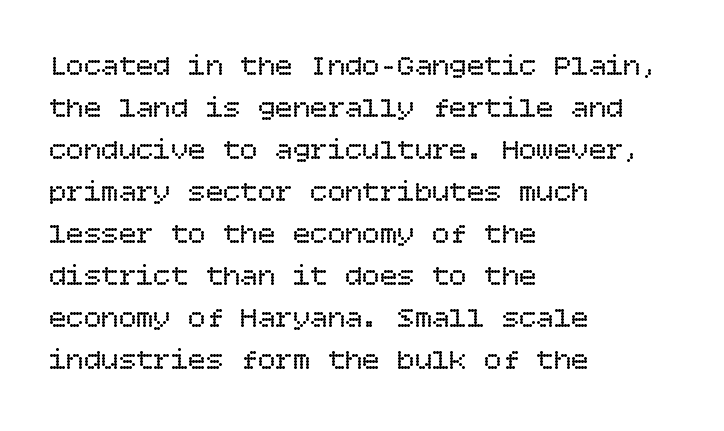
The specimen omits any rule beneath the text block's lines. One-word summary of the alignment: left. Tracking here is standard; glyphs follow each other at the usual distance. Quick note: not italic, upright. The weight would be labelled regular, book, light, or lighter still. Each new line begins a customary step beneath the previous one.
